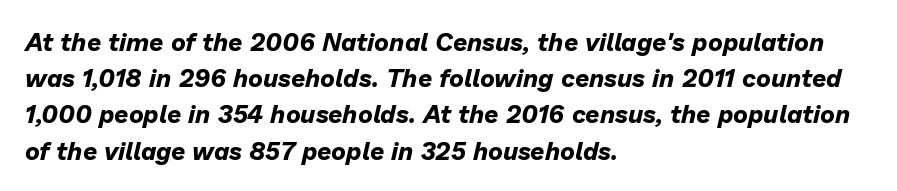
The image shows 25 px bold type, italic (leaning right); set left-aligned, normal line spacing (1.45x), normal letter spacing, not underlined.
